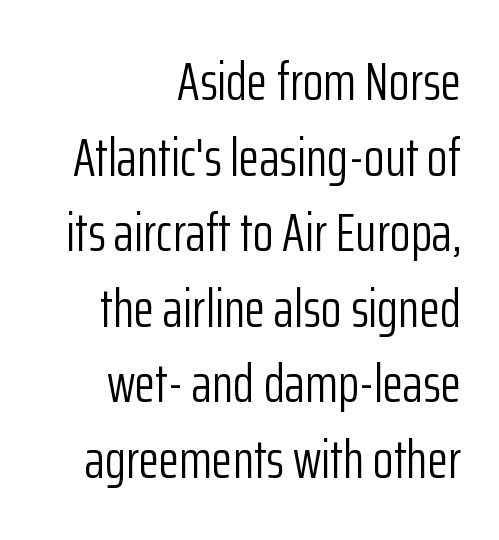
The image shows 54 px light, condensed sans-serif type, upright; set right-aligned, normal line spacing (1.4x), normal letter spacing, not underlined; low stroke contrast and a medium x-height.
